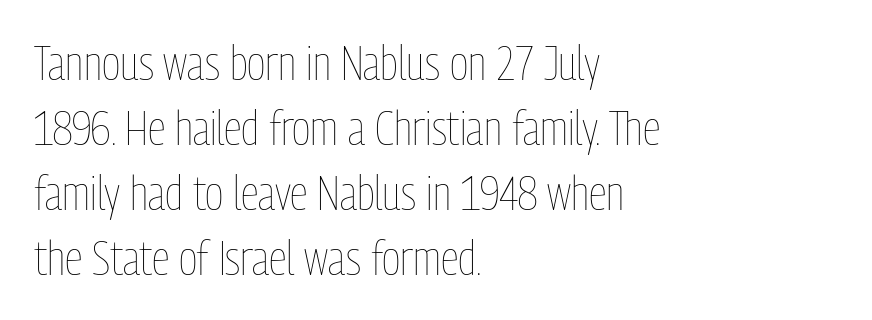
The image shows 47 px thin, condensed type, upright; set left-aligned, normal line spacing (1.38x), normal letter spacing, not underlined; low stroke contrast and a medium x-height.
